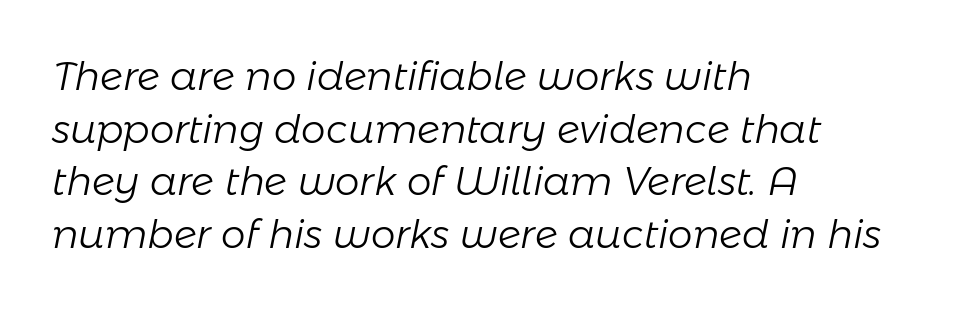
Q: Is the text bold? A: No.
Q: Is the text italic (slanted)? A: Yes, it leans right by about 11 degrees.
Q: Is the text underlined? A: No.
Q: How is the paragraph aligned? A: Left-aligned.
Q: Is the spacing between letters normal or unusually wide? A: Normal.
Q: Is the spacing between lines tight, normal or loose? A: Normal.
Q: Width (condensed, normal, or wide)? A: Normal.
Q: Stroke contrast? A: Low.
Q: x-height? A: Medium.
Q: Monospaced? A: No.
